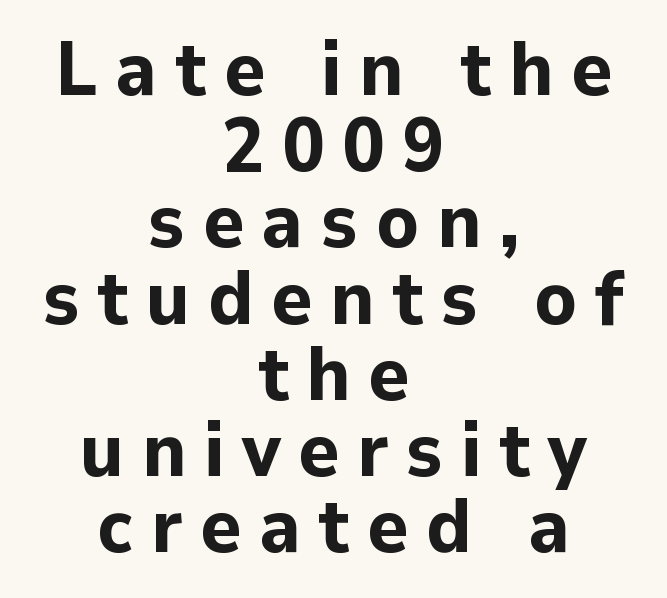
{"serif": "no", "italic": "no", "bold": "yes", "weight": "bold", "width": "normal", "stroke_contrast": "low", "x_height": "medium", "monospaced": "no", "underline": "no", "align": "center", "line_spacing": "tight", "line_spacing_ratio": 0.99, "letter_spacing": "wide", "letter_spacing_em": 0.23, "glyph_px": 77}
